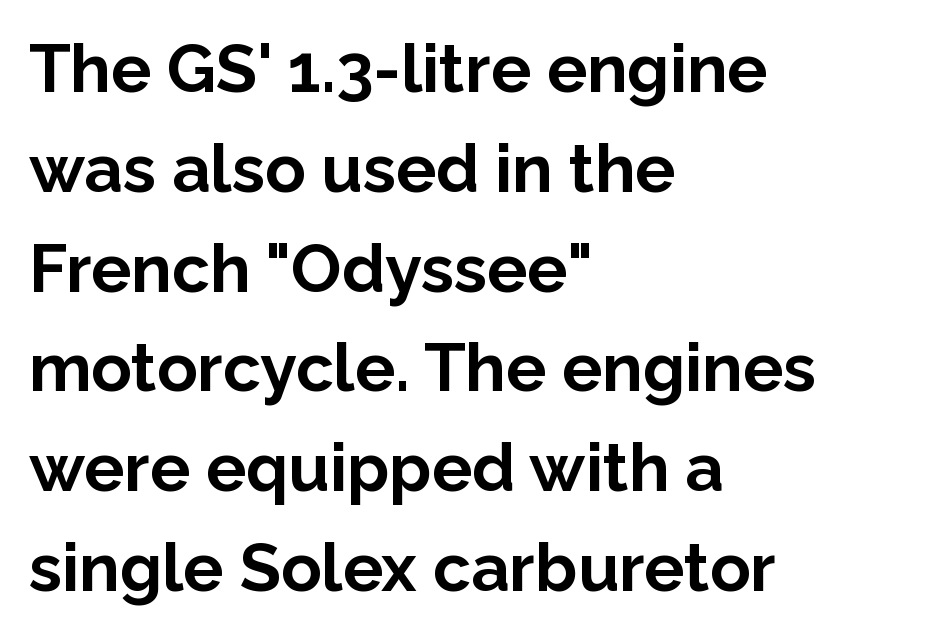
The image shows 67 px bold sans-serif type, upright; set left-aligned, normal line spacing (1.49x), normal letter spacing, not underlined; low stroke contrast and a medium x-height.
